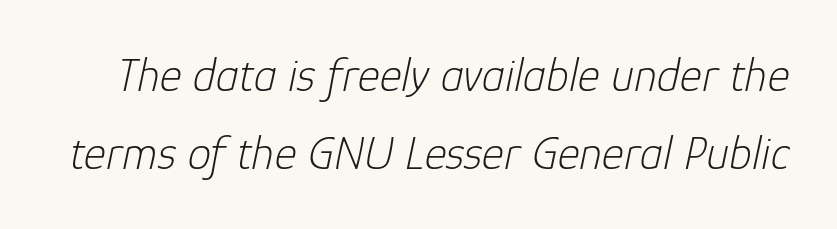
Varying glyph widths throughout — classic text-font behaviour. The font sits on the lighter half of the weight spectrum, regular included. Every character sits at an angle, as italics do. Nothing unusual about the tracking: characters are spaced as the font intends.
